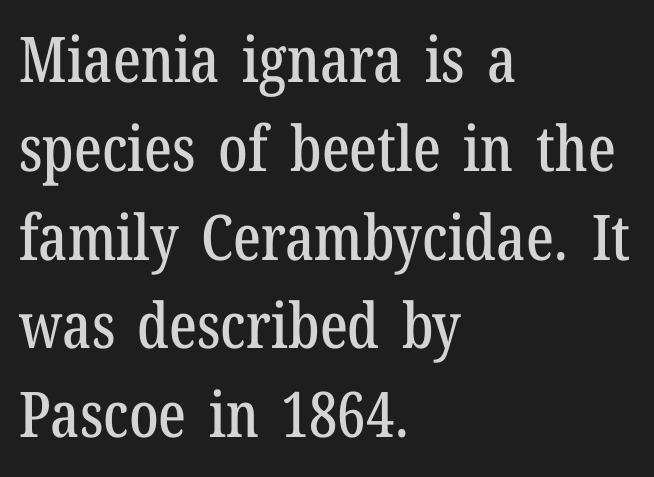
{"serif": "yes", "italic": "no", "width": "condensed", "stroke_contrast": "low", "x_height": "medium", "monospaced": "no", "underline": "no", "align": "left", "line_spacing": "normal", "line_spacing_ratio": 1.41, "letter_spacing": "normal", "letter_spacing_em": 0.0, "glyph_px": 63}
